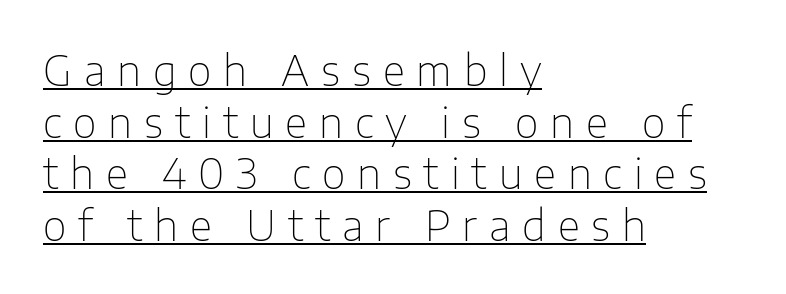
Q: Is the text bold? A: No.
Q: Is the text italic (slanted)? A: No, it is upright.
Q: Is the typeface a serif or a sans-serif typeface? A: Sans-serif.
Q: Is the text underlined? A: Yes.
Q: How is the paragraph aligned? A: Left-aligned.
Q: Is the spacing between letters normal or unusually wide? A: Unusually wide.
Q: Is the spacing between lines tight, normal or loose? A: Normal.
Q: Width (condensed, normal, or wide)? A: Normal.
Q: Stroke contrast? A: Low.
Q: x-height? A: Medium.
Q: Monospaced? A: No.
